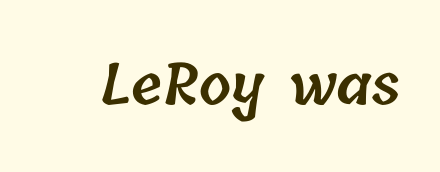
Character widths vary here, with narrow letters taking less room than wide ones. Has an underline been added? It has not. The glyphs have the mass of a demibold cut, below bold. A typesetter would call this zero additional tracking.
